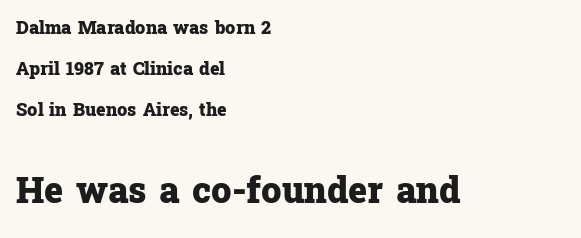
{"serif": "yes", "italic": "no", "bold": "yes", "weight": "heavy", "width": "normal", "stroke_contrast": "low", "x_height": "medium", "monospaced": "no", "underline": "no", "align": "left", "line_spacing": "loose", "line_spacing_ratio": 2.27, "letter_spacing": "normal", "letter_spacing_em": 0.0, "larger_block": "second", "size_ratio": 2.0, "glyph_px": 36}
